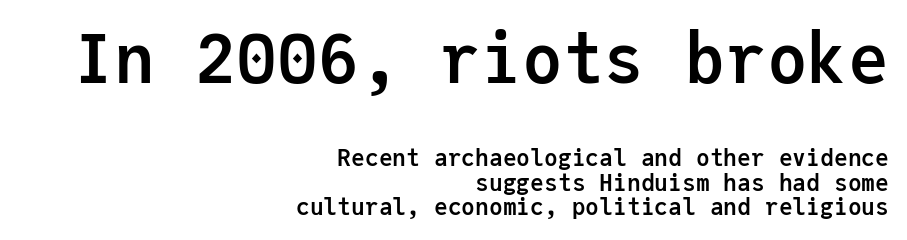
{"serif": "no", "italic": "no", "bold": "yes", "weight": "semibold", "width": "normal", "stroke_contrast": "low", "x_height": "medium", "monospaced": "yes", "underline": "no", "align": "right", "line_spacing": "tight", "line_spacing_ratio": 1.06, "letter_spacing": "normal", "letter_spacing_em": 0.0, "larger_block": "first", "size_ratio": 2.96, "glyph_px": 68}
